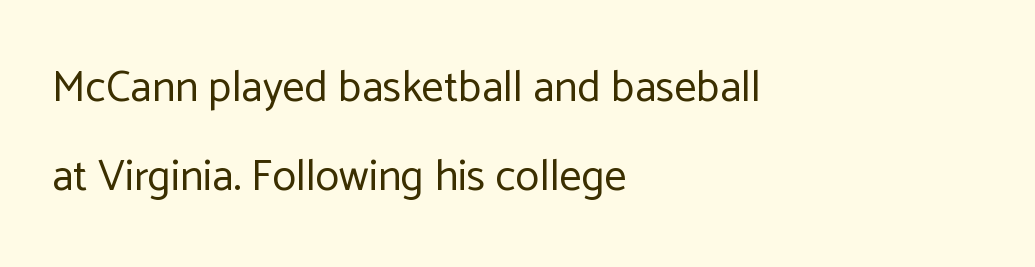
The image shows 44 px regular-weight sans-serif type, upright; set left-aligned, loose line spacing (2.03x), normal letter spacing, not underlined; low stroke contrast and a medium x-height.
